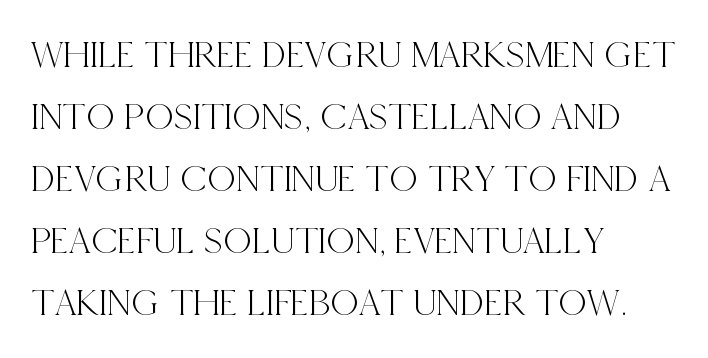
Q: Is the text italic (slanted)? A: No, it is upright.
Q: Is the typeface a serif or a sans-serif typeface? A: Serif.
Q: Is the text underlined? A: No.
Q: How is the paragraph aligned? A: Left-aligned.
Q: Is the spacing between letters normal or unusually wide? A: Normal.
Q: Is the spacing between lines tight, normal or loose? A: Normal.
Q: Width (condensed, normal, or wide)? A: Condensed.
Q: x-height? A: Large.
Q: Monospaced? A: No.
